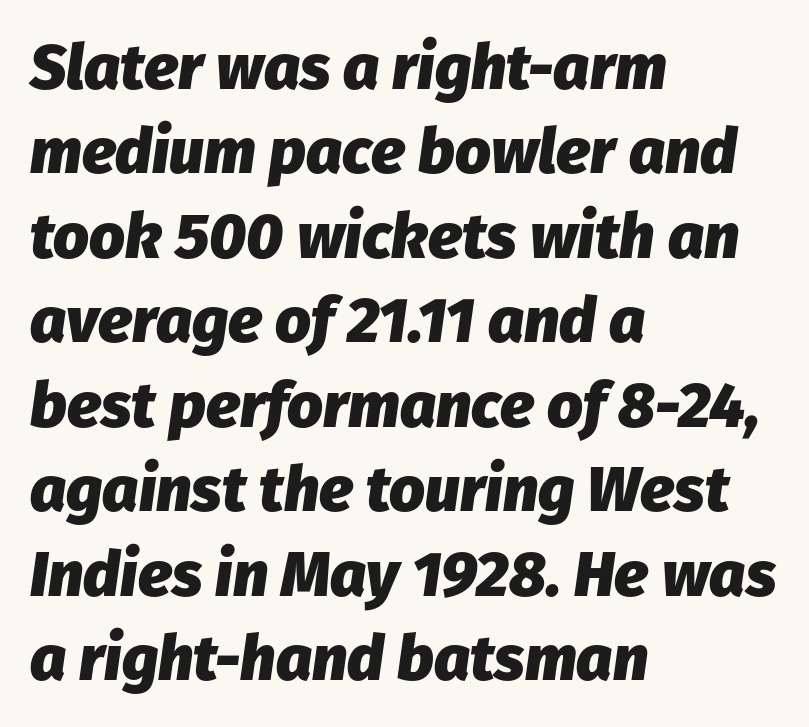
The image shows 63 px heavy type, italic (leaning right); set left-aligned, normal line spacing (1.34x), normal letter spacing, not underlined; low stroke contrast and a medium x-height.
